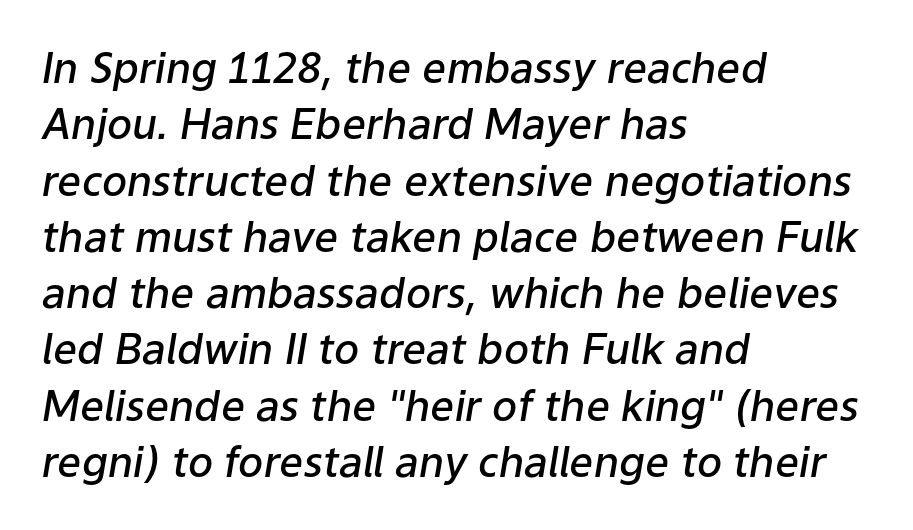
{"italic": "yes", "lean": "right", "slant_degrees": 9, "bold": "semi", "weight": "semibold", "width": "normal", "stroke_contrast": "low", "x_height": "medium", "monospaced": "no", "underline": "no", "align": "left", "line_spacing": "normal", "line_spacing_ratio": 1.34, "letter_spacing": "normal", "letter_spacing_em": 0.0, "glyph_px": 42}
